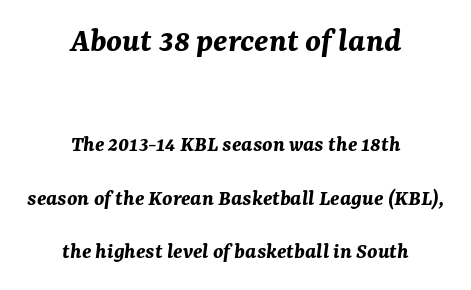
{"italic": "yes", "lean": "right", "slant_degrees": 7, "bold": "yes", "weight": "bold", "width": "normal", "stroke_contrast": "medium", "x_height": "medium", "monospaced": "no", "underline": "no", "align": "center", "line_spacing": "loose", "line_spacing_ratio": 2.32, "letter_spacing": "normal", "letter_spacing_em": 0.0, "larger_block": "first", "size_ratio": 1.52, "glyph_px": 35}
